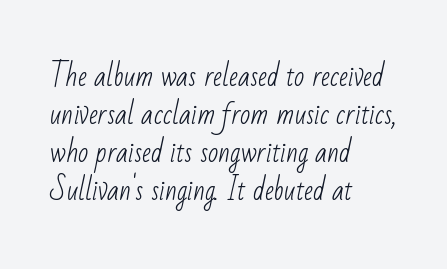
Q: Is the text bold? A: No.
Q: Is the text underlined? A: No.
Q: How is the paragraph aligned? A: Left-aligned.
Q: Is the spacing between letters normal or unusually wide? A: Normal.
Q: Is the spacing between lines tight, normal or loose? A: Normal.
